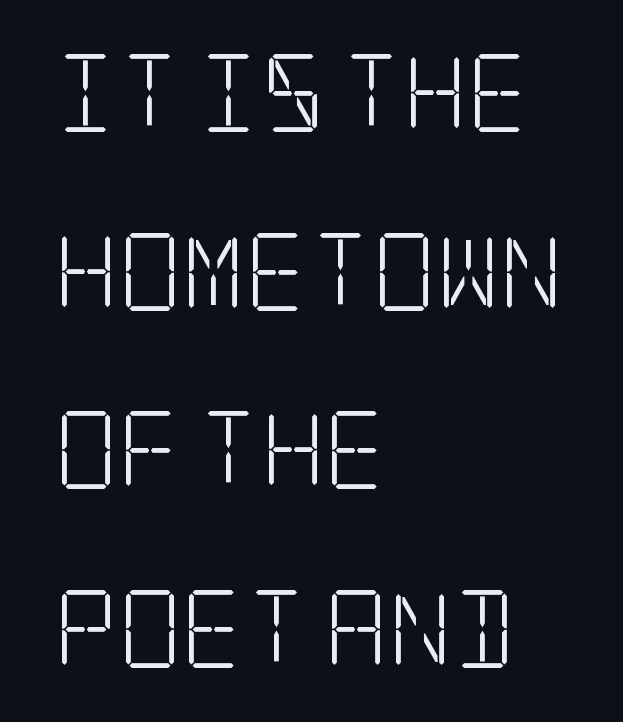
Q: Is the text bold? A: No.
Q: Is the text italic (slanted)? A: No, it is upright.
Q: Is the typeface a serif or a sans-serif typeface? A: Serif.
Q: Is the text underlined? A: No.
Q: How is the paragraph aligned? A: Left-aligned.
Q: Is the spacing between letters normal or unusually wide? A: Normal.
Q: Is the spacing between lines tight, normal or loose? A: Loose.
Q: Width (condensed, normal, or wide)? A: Condensed.
Q: Stroke contrast? A: Low.
Q: x-height? A: Large.
